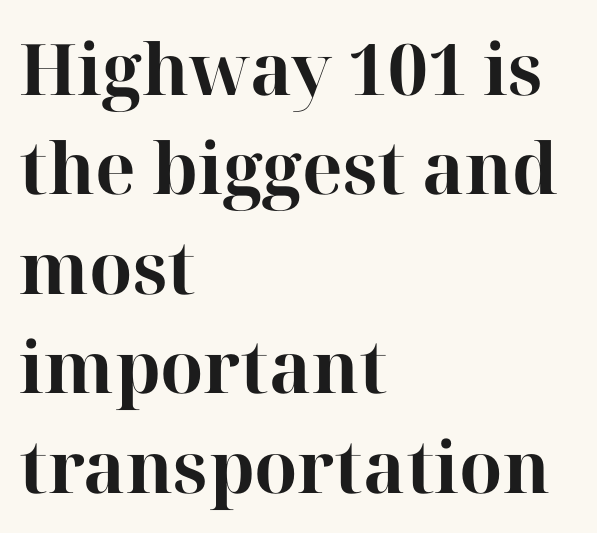
The image shows 71 px bold serif type, upright; set left-aligned, normal line spacing (1.4x), normal letter spacing, not underlined; high stroke contrast and a medium x-height.
